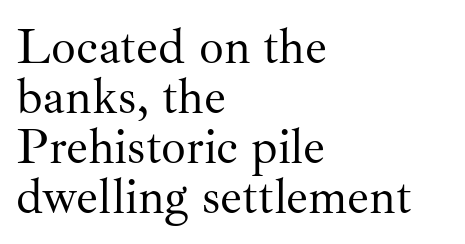
Q: Is the text bold? A: No.
Q: Is the text italic (slanted)? A: No, it is upright.
Q: Is the typeface a serif or a sans-serif typeface? A: Serif.
Q: Is the text underlined? A: No.
Q: How is the paragraph aligned? A: Left-aligned.
Q: Is the spacing between letters normal or unusually wide? A: Normal.
Q: Is the spacing between lines tight, normal or loose? A: Tight.
Q: Width (condensed, normal, or wide)? A: Normal.
Q: Stroke contrast? A: Medium.
Q: x-height? A: Small.
Q: Monospaced? A: No.
